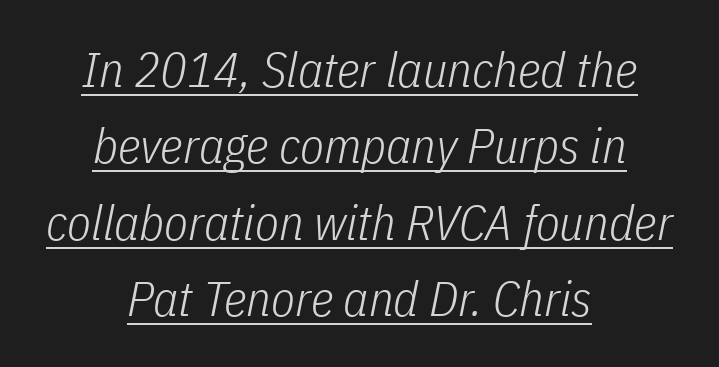
{"italic": "yes", "lean": "right", "slant_degrees": 11, "bold": "no", "weight": "light", "width": "condensed", "stroke_contrast": "low", "x_height": "medium", "monospaced": "no", "underline": "yes", "align": "center", "line_spacing": "normal", "line_spacing_ratio": 1.56, "letter_spacing": "normal", "letter_spacing_em": 0.0, "glyph_px": 49}
